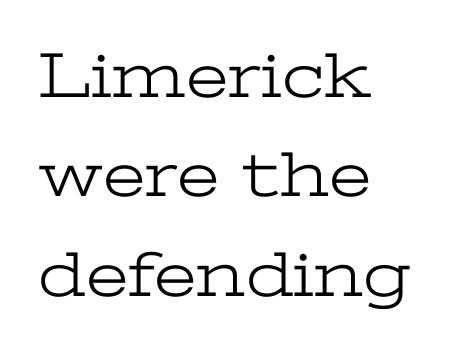
The image shows 65 px light, wide serif type, upright; set left-aligned, normal line spacing (1.53x), normal letter spacing, not underlined; low stroke contrast and a medium x-height.
